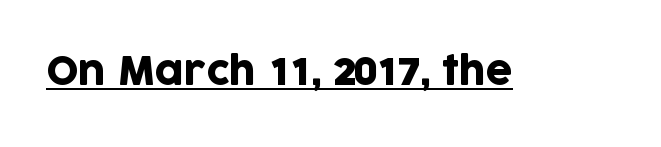
{"serif": "no", "italic": "no", "width": "normal", "stroke_contrast": "low", "x_height": "large", "monospaced": "no", "underline": "yes", "letter_spacing": "normal", "letter_spacing_em": 0.0, "glyph_px": 38}
